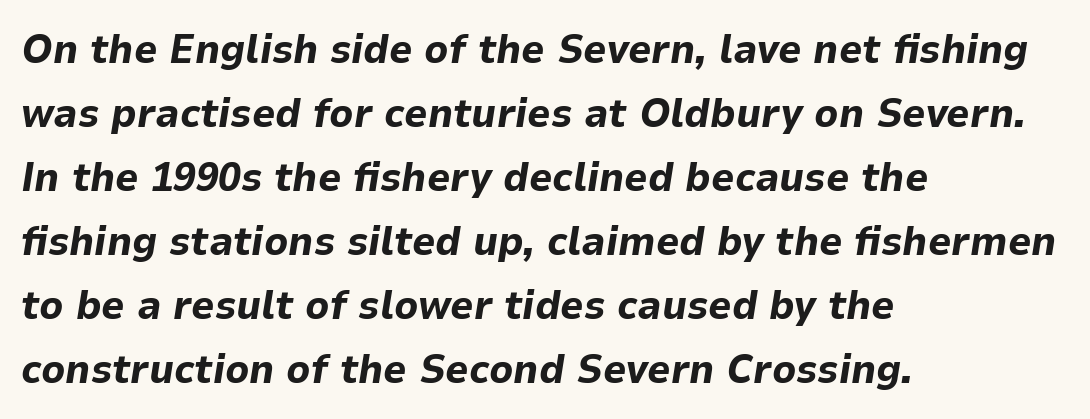
The lines are quadded left. The glyphs look as if they've been sheared to an angle. Descender tails drop into unmarked territory. Spacing verdict: proportional, widths tailored to each character. Does the weight exceed regular? Yes, all the way to bold.
